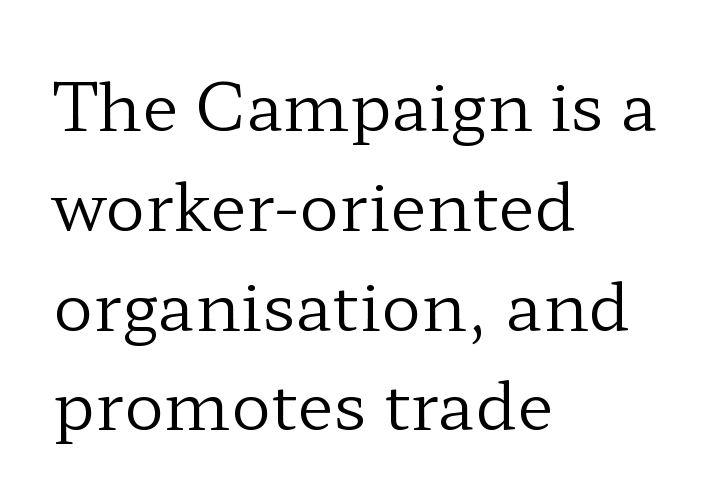
The foot of each line stays bare and open. The compositor pushed each line to the left boundary. Note: serifs present on the glyphs. Line spacing here is normal. Unbolded letterforms with no extra heft. The type is set solid horizontally, with unmodified tracking.
